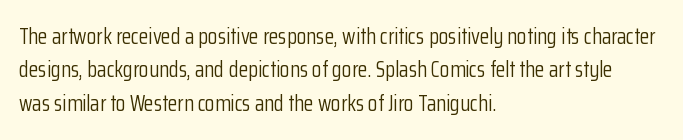
Summary of vertical rhythm: regular, with standard interline spacing. No extra ink here — the face is not bold. Quick note: not italic, upright. Horizontal alignment here is leftward, the default for most running prose.
